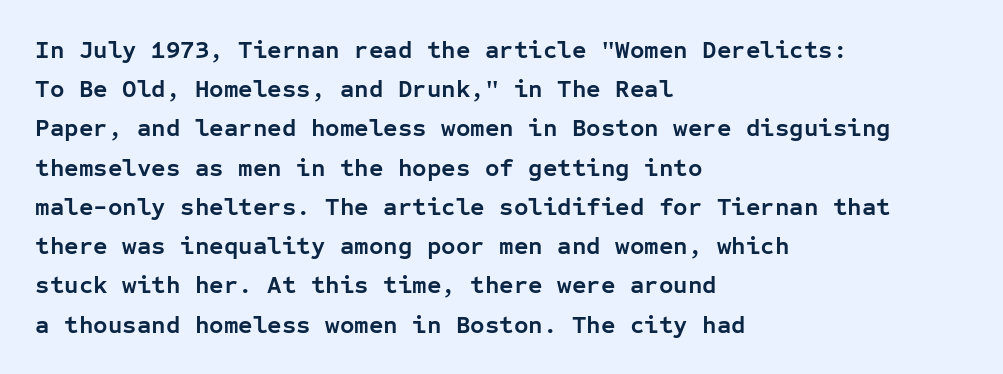
Q: Is the text bold? A: Yes.
Q: Is the text italic (slanted)? A: No, it is upright.
Q: Is the text underlined? A: No.
Q: How is the paragraph aligned? A: Left-aligned.
Q: Is the spacing between letters normal or unusually wide? A: Normal.
Q: Is the spacing between lines tight, normal or loose? A: Normal.
